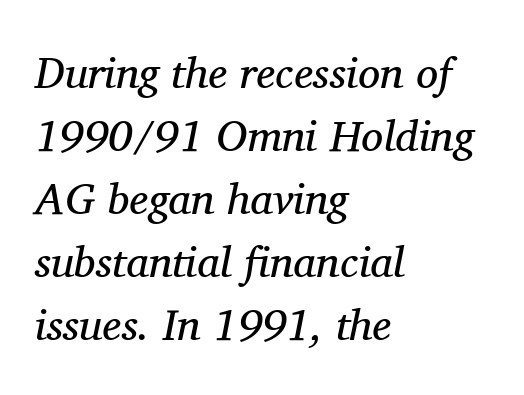
Regarding serifs, this sample has them. Each letter keeps its own natural width here, so spacing adapts to shape. The lettering tilts uniformly, giving the passage an italic look. A classic flush-left, rag-right setting is used for this passage. The weight tops out at a normal text grade.
